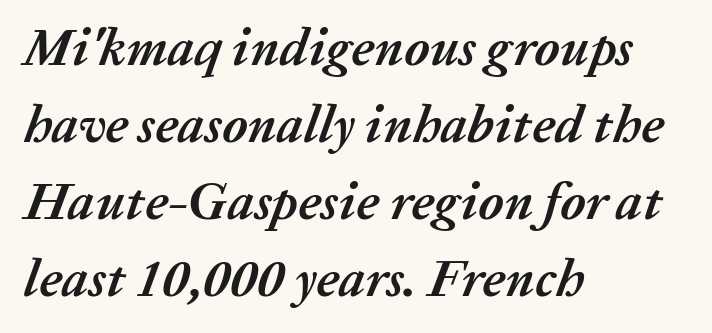
The image shows 53 px semibold type, italic (leaning right); set left-aligned, normal line spacing (1.45x), normal letter spacing, not underlined; medium stroke contrast and a medium x-height.
